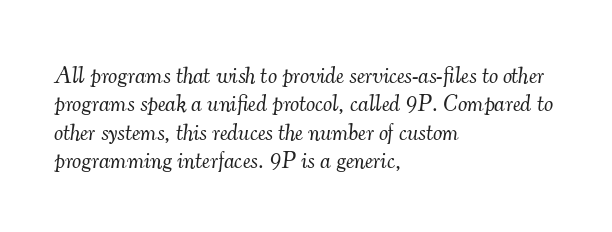
{"italic": "yes", "lean": "right", "slant_degrees": 7, "bold": "no", "underline": "no", "align": "left", "line_spacing_ratio": 1.23, "letter_spacing": "normal", "letter_spacing_em": 0.0, "glyph_px": 23}
